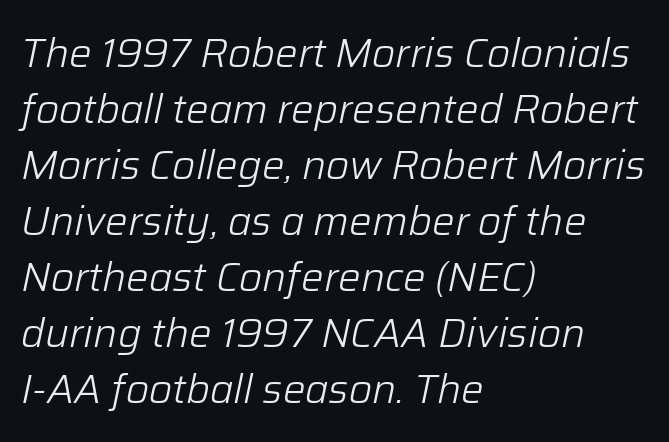
The image shows 40 px light type, italic (leaning right); set left-aligned, normal line spacing (1.4x), normal letter spacing, not underlined; low stroke contrast and a medium x-height.
